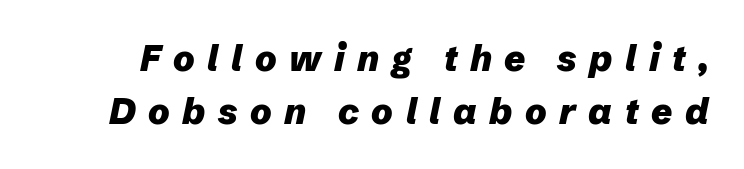
The image shows 36 px heavy type, italic (leaning right); set normal line spacing (1.46x), unusually wide letter spacing (+0.35 em), not underlined; low stroke contrast and a medium x-height.
